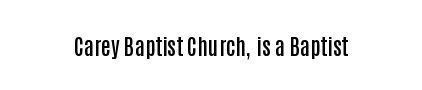
The image shows 22 px text type, upright; set normal letter spacing, not underlined.
